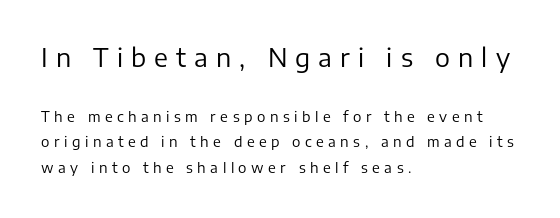
Q: Is the text bold? A: No.
Q: Is the text italic (slanted)? A: No, it is upright.
Q: Is the text underlined? A: No.
Q: How is the paragraph aligned? A: Left-aligned.
Q: Is the spacing between letters normal or unusually wide? A: Unusually wide.
Q: Which block of text is set in a larger size, the first (top) or the second (bottom)? A: The first (top) one.
